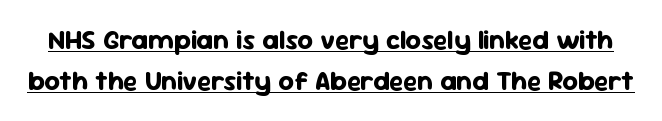
{"italic": "no", "bold": "yes", "underline": "yes", "line_spacing": "normal", "line_spacing_ratio": 1.53, "letter_spacing": "normal", "letter_spacing_em": 0.0, "glyph_px": 27}
